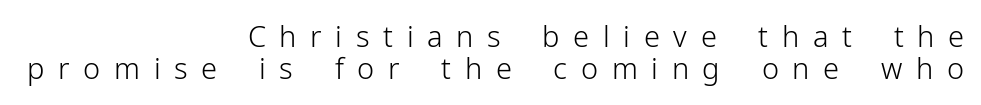
Q: Is the text bold? A: No.
Q: Is the text italic (slanted)? A: No, it is upright.
Q: Is the typeface a serif or a sans-serif typeface? A: Sans-serif.
Q: Is the text underlined? A: No.
Q: How is the paragraph aligned? A: Right-aligned.
Q: Is the spacing between letters normal or unusually wide? A: Unusually wide.
Q: Is the spacing between lines tight, normal or loose? A: Tight.
Q: Width (condensed, normal, or wide)? A: Normal.
Q: Stroke contrast? A: Low.
Q: x-height? A: Medium.
Q: Monospaced? A: No.
